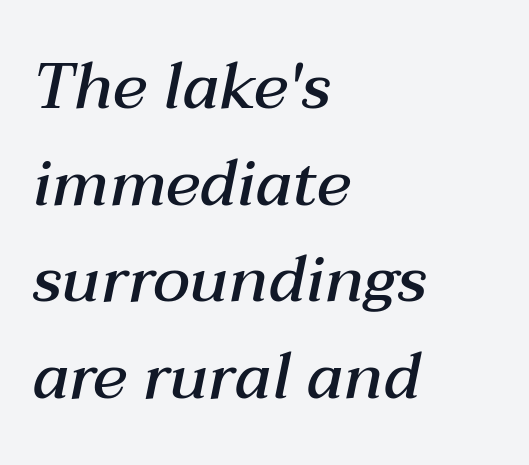
Note the varied advance widths — an 'i' is clearly narrower than an 'm'. This sample is left-justified, so line endings fall wherever the words run out. Slant detected: the letters are inclined. A somewhat darkened texture: the type is semibold rather than bold. Descenders are the only things crossing below the line. The rows are spaced the way most documents space them.
